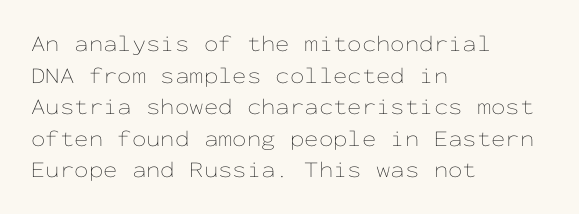
Q: Is the text bold? A: No.
Q: Is the text italic (slanted)? A: No, it is upright.
Q: Is the text underlined? A: No.
Q: How is the paragraph aligned? A: Left-aligned.
Q: Is the spacing between letters normal or unusually wide? A: Normal.
Q: Is the spacing between lines tight, normal or loose? A: Normal.
